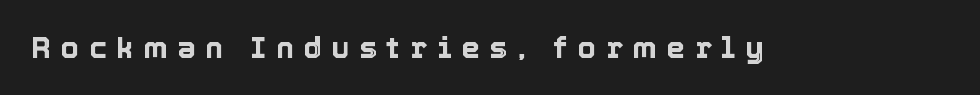
{"italic": "no", "width": "normal", "x_height": "medium", "monospaced": "no", "underline": "no", "letter_spacing": "wide", "letter_spacing_em": 0.32, "glyph_px": 30}
